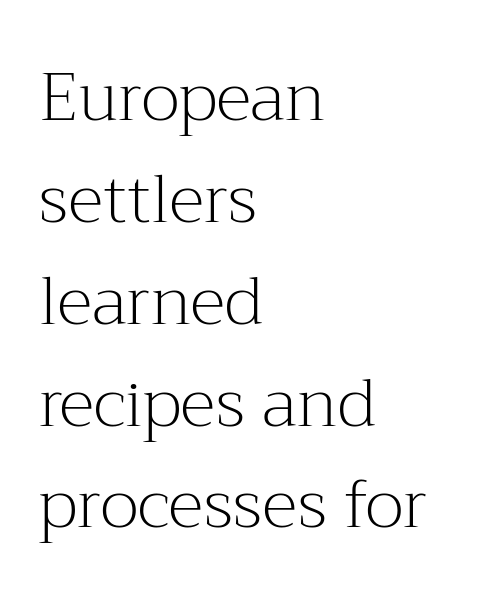
The image shows 67 px light serif type, upright; set left-aligned, normal line spacing (1.52x), normal letter spacing, not underlined; medium stroke contrast and a medium x-height.
